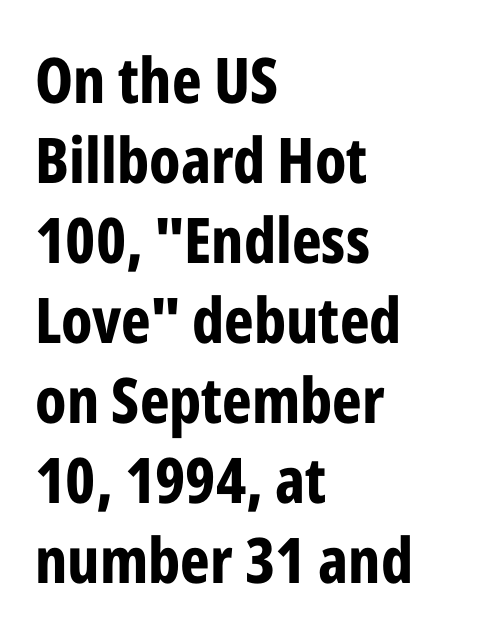
{"serif": "no", "italic": "no", "bold": "yes", "weight": "bold", "width": "condensed", "stroke_contrast": "low", "x_height": "medium", "monospaced": "no", "underline": "no", "align": "left", "line_spacing": "normal", "line_spacing_ratio": 1.27, "letter_spacing": "normal", "letter_spacing_em": 0.0, "glyph_px": 63}
